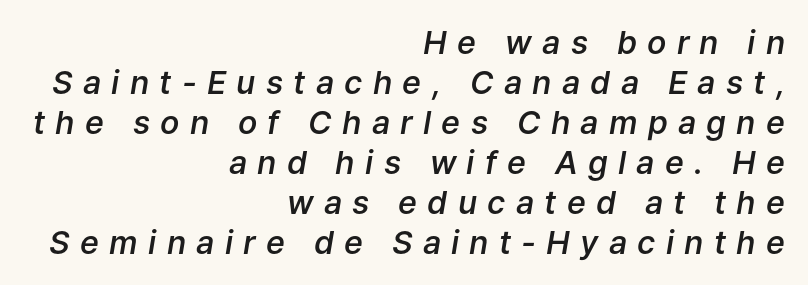
The image shows 32 px semibold type, italic (leaning right); set right-aligned, normal line spacing (1.25x), unusually wide letter spacing (+0.32 em), not underlined; low stroke contrast and a medium x-height.
